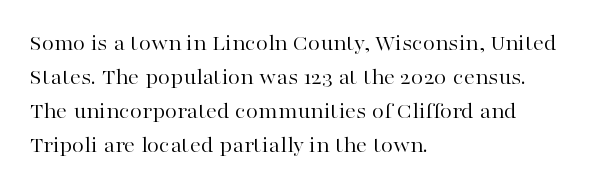
The image shows 22 px text type, upright; set left-aligned, normal line spacing (1.54x), normal letter spacing, not underlined.
